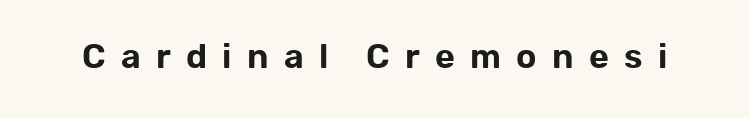
{"serif": "no", "italic": "no", "width": "normal", "stroke_contrast": "low", "x_height": "medium", "monospaced": "no", "underline": "no", "letter_spacing": "wide", "letter_spacing_em": 0.45, "glyph_px": 34}
